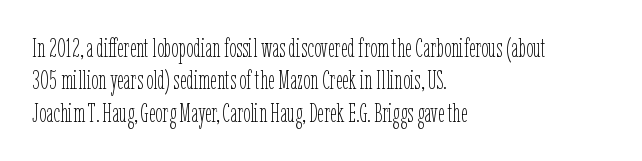
Line spacing here is normal. Nobody touched the tracking dial on this one. Quick note: underline off. Designer's note — italics off, roman on. The lines are quadded left.
